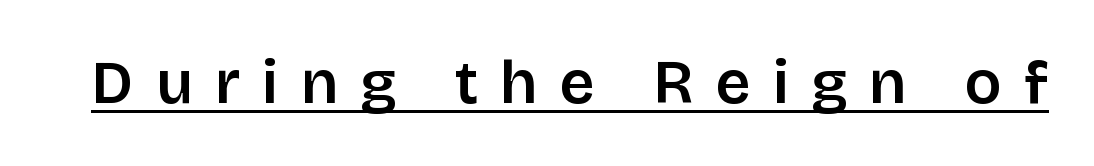
The image shows 61 px semibold sans-serif type, upright; set unusually wide letter spacing (+0.36 em), underlined; low stroke contrast and a large x-height.
